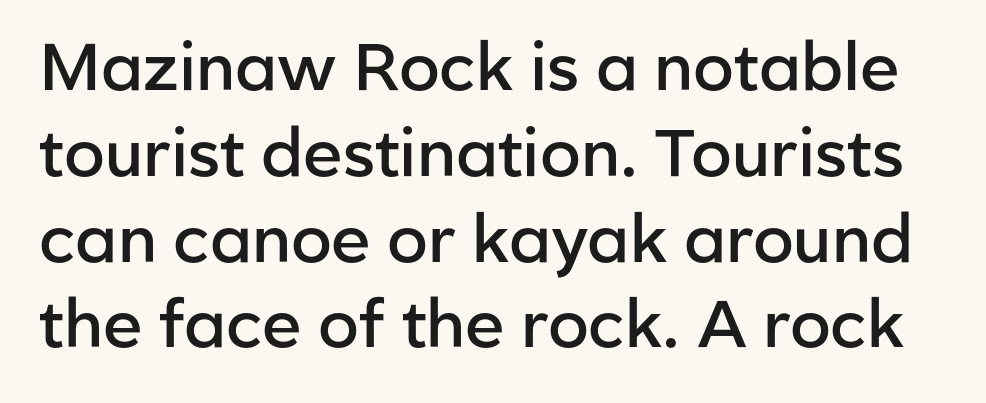
The image shows 66 px semibold sans-serif type, upright; set normal line spacing (1.3x), normal letter spacing, not underlined; low stroke contrast and a medium x-height.
